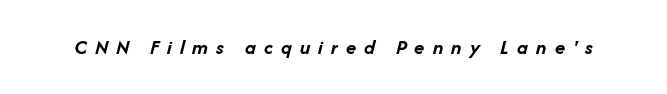
{"italic": "yes", "lean": "right", "slant_degrees": 14, "bold": "yes", "underline": "no", "letter_spacing": "wide", "letter_spacing_em": 0.39, "glyph_px": 21}
